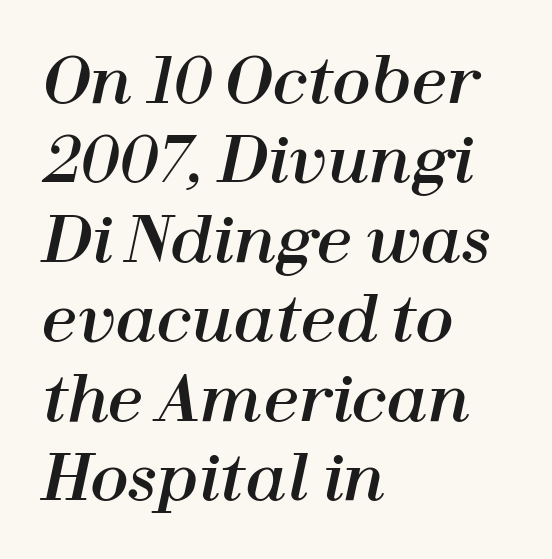
You could call the tracking neutral — neither tight nor loose. A student would call this left alignment; a typographer would say flush left, rag right. Descenders are the only things crossing below the line. Yep, that's italic — everything's leaning. The passage shown stacks its lines at a standard gap.
